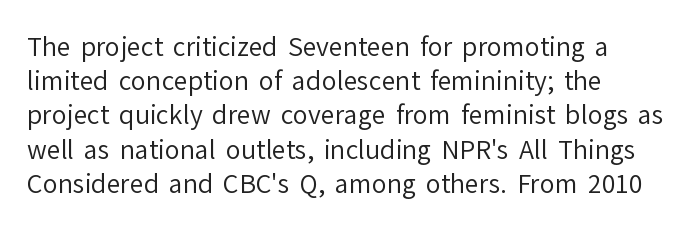
The image shows 25 px text type, upright; set left-aligned, normal line spacing (1.37x), normal letter spacing, not underlined.
